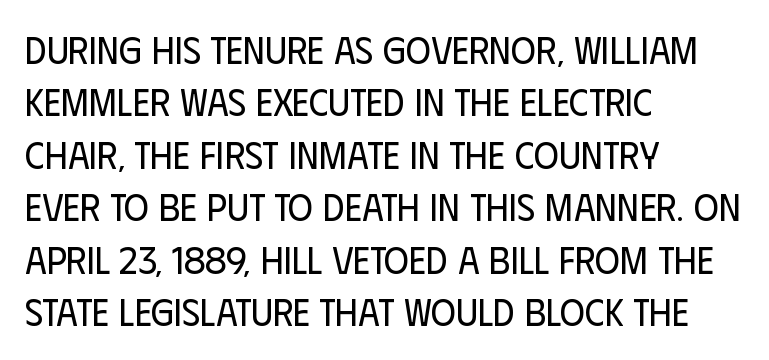
The image shows 38 px regular-weight, condensed sans-serif type, upright; set left-aligned, normal line spacing (1.38x), normal letter spacing, not underlined; low stroke contrast and a large x-height.
